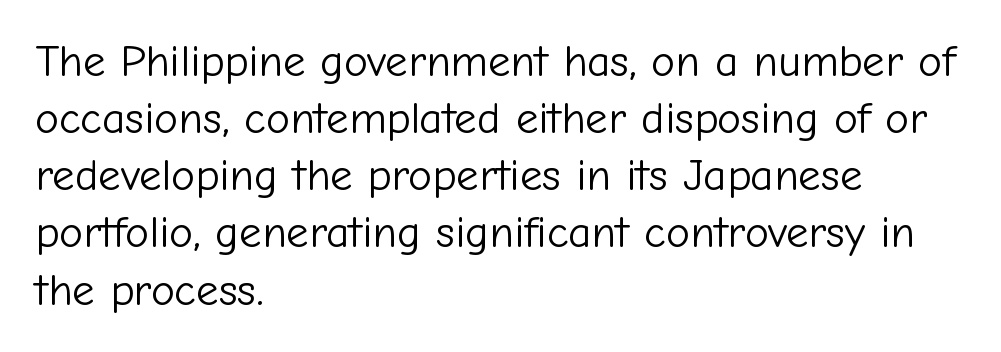
{"serif": "no", "italic": "no", "bold": "no", "weight": "light", "width": "normal", "stroke_contrast": "low", "x_height": "medium", "monospaced": "no", "underline": "no", "align": "left", "line_spacing": "normal", "line_spacing_ratio": 1.27, "letter_spacing": "normal", "letter_spacing_em": 0.0, "glyph_px": 45}
